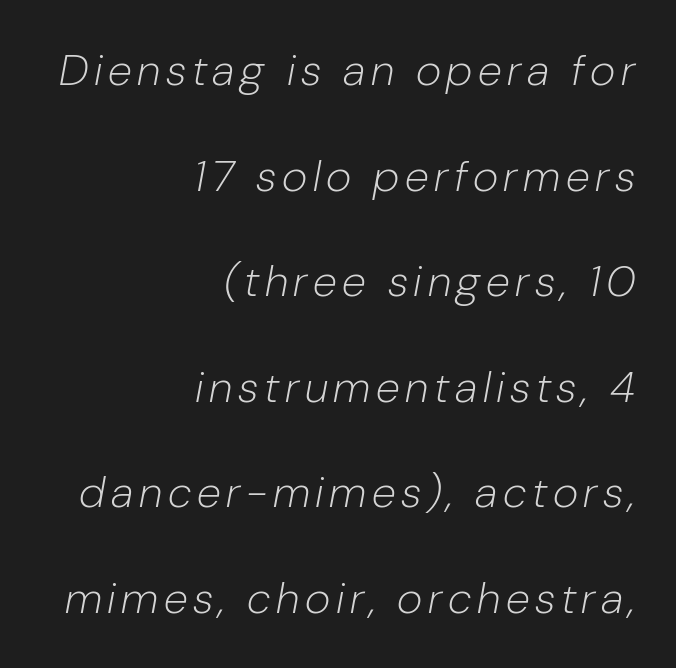
A typesetter would call this proportional, since set widths differ per character. The passage is arranged like a letterhead date or caption credit — flush right. A clean baseline with only descenders dipping below it. No extra ink here — the face is not bold.
